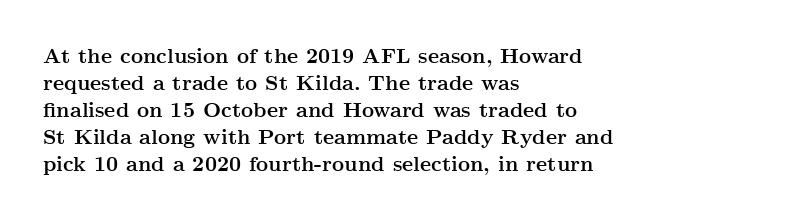
Q: Is the text bold? A: Yes.
Q: Is the text italic (slanted)? A: No, it is upright.
Q: Is the text underlined? A: No.
Q: How is the paragraph aligned? A: Left-aligned.
Q: Is the spacing between letters normal or unusually wide? A: Normal.
Q: Is the spacing between lines tight, normal or loose? A: Normal.
